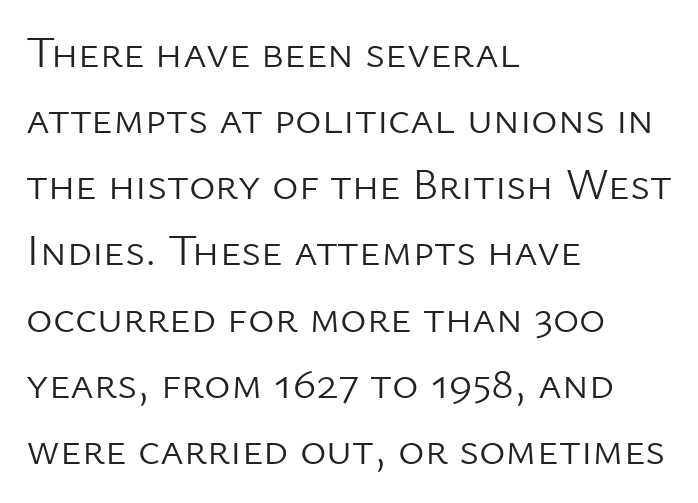
The image shows 45 px light sans-serif type, upright; set left-aligned, normal line spacing (1.47x), normal letter spacing, not underlined; low stroke contrast and a medium x-height.
